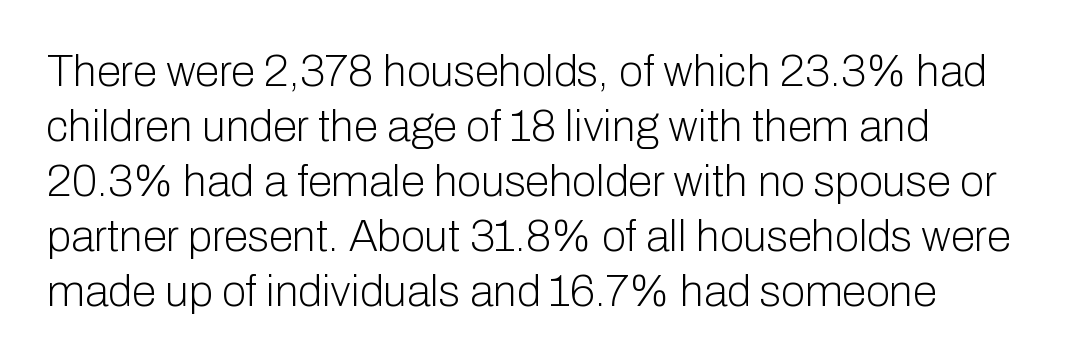
This sample keeps an unexceptional amount of space between lines. Typeset ragged right — the left edge is the straight one. The letters stand straight up with perfectly vertical stems. This sample has the flowing, uneven cadence of proportional lettering. Glyph-to-glyph distance matches everyday printed text. Nothing heavy about these letters — not bold at all.
